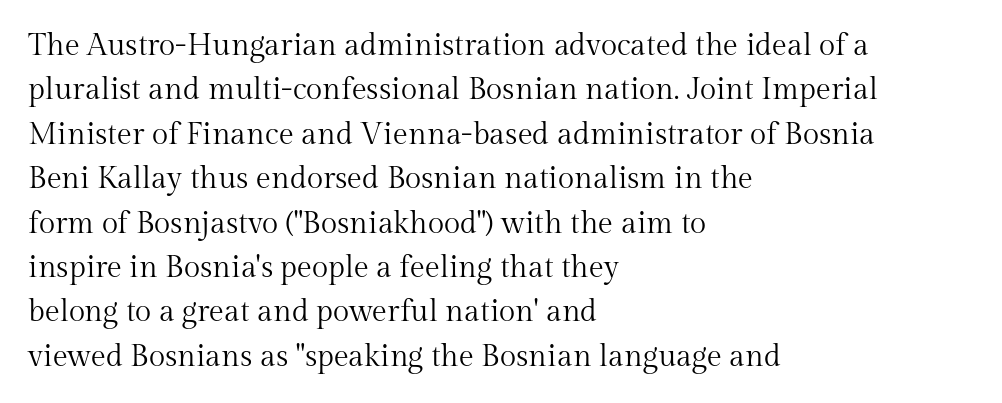
The image shows 30 px regular-weight serif type, upright; set left-aligned, normal line spacing (1.48x), normal letter spacing, not underlined; medium stroke contrast and a medium x-height.
